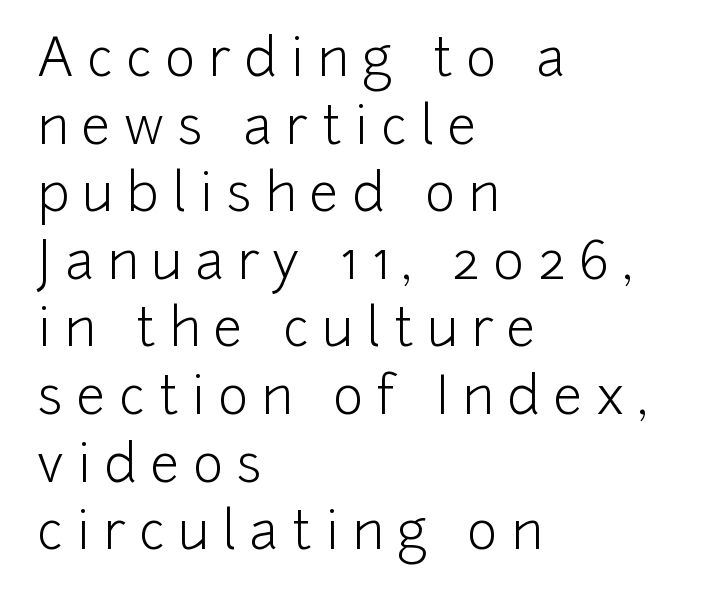
{"serif": "no", "italic": "no", "bold": "no", "weight": "light", "width": "normal", "stroke_contrast": "low", "x_height": "medium", "monospaced": "no", "underline": "no", "align": "left", "line_spacing": "normal", "line_spacing_ratio": 1.3, "letter_spacing": "wide", "letter_spacing_em": 0.26, "glyph_px": 52}
